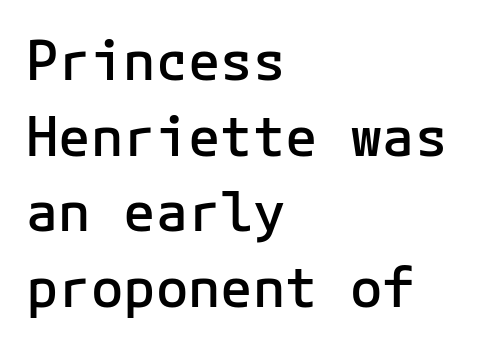
The image shows 54 px semibold sans-serif type, upright; set left-aligned, normal line spacing (1.4x), normal letter spacing, not underlined; low stroke contrast and a medium x-height.
